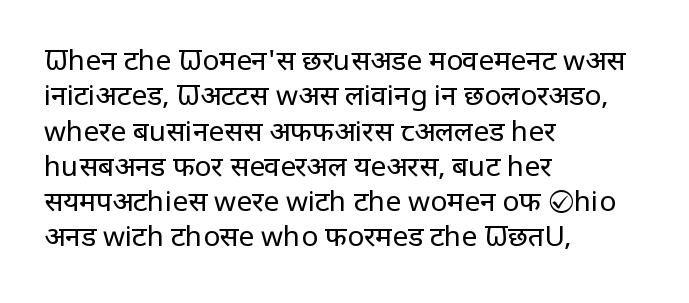
The image shows 28 px regular-weight sans-serif type, upright; set left-aligned, normal line spacing (1.26x), normal letter spacing, not underlined; low stroke contrast and a large x-height.
